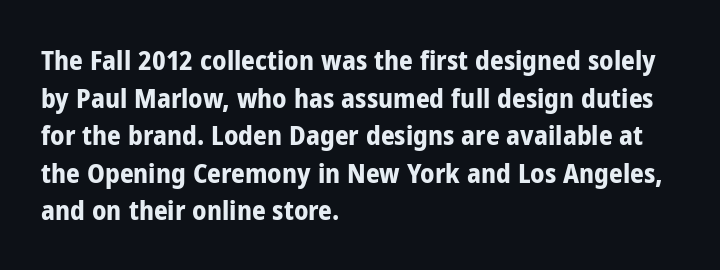
{"italic": "no", "bold": "yes", "underline": "no", "align": "left", "line_spacing": "normal", "line_spacing_ratio": 1.39, "letter_spacing": "normal", "letter_spacing_em": 0.0, "glyph_px": 27}
